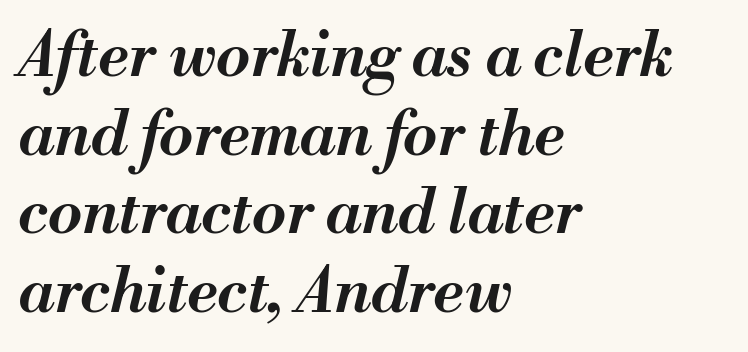
The image shows 62 px semibold type, italic (leaning right); set left-aligned, normal line spacing (1.27x), normal letter spacing, not underlined; medium stroke contrast and a small x-height.
